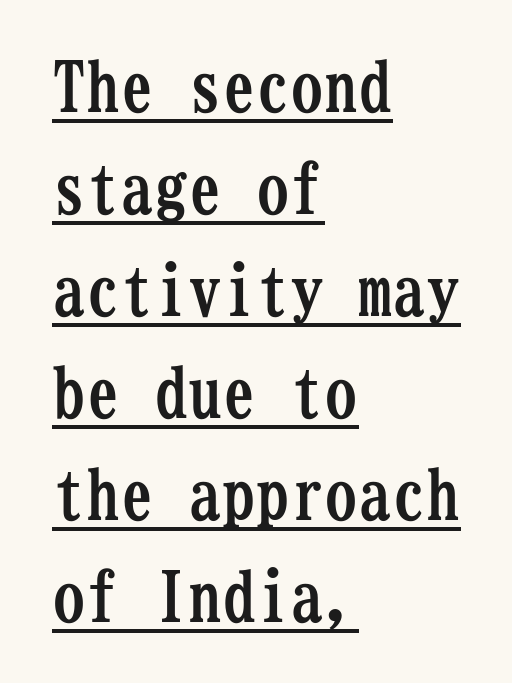
Its strokes are broad and dark, the hallmark of bold type. Vertical strokes here are truly vertical. Alignment: flush left. The passage shown has conventional tracking throughout. Caption: lettering with a line underneath.
